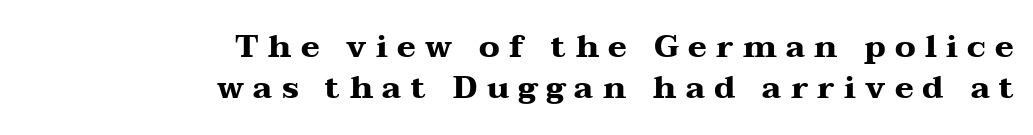
Q: Is the text bold? A: Yes.
Q: Is the text italic (slanted)? A: No, it is upright.
Q: Is the typeface a serif or a sans-serif typeface? A: Serif.
Q: Is the text underlined? A: No.
Q: How is the paragraph aligned? A: Right-aligned.
Q: Is the spacing between letters normal or unusually wide? A: Unusually wide.
Q: Is the spacing between lines tight, normal or loose? A: Normal.
Q: Width (condensed, normal, or wide)? A: Wide.
Q: Stroke contrast? A: Medium.
Q: x-height? A: Medium.
Q: Monospaced? A: No.
